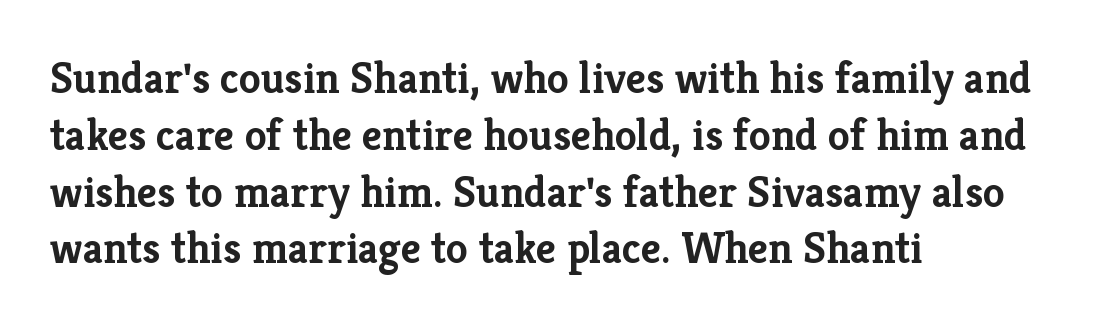
Character widths vary here, with narrow letters taking less room than wide ones. Characters remain perfectly vertical along every line. Compared with a centered layout, this one pins lines to the left instead. On the weight axis this lands at bold, roughly 700. Check under the words: just untouched page.
